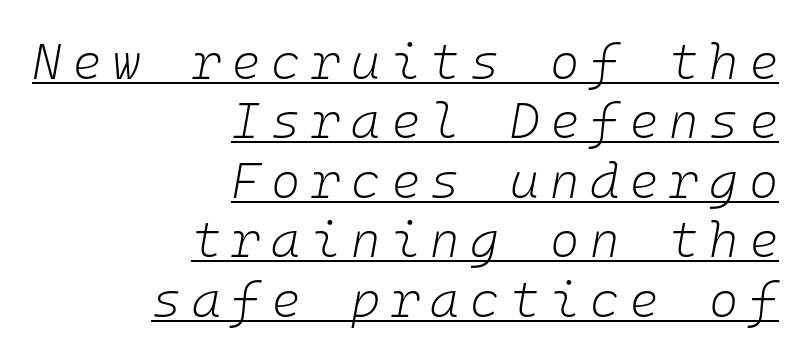
The image shows 50 px light type, italic (leaning right); set right-aligned, line spacing 1.19x, unusually wide letter spacing (+0.21 em), underlined; low stroke contrast and a medium x-height.
